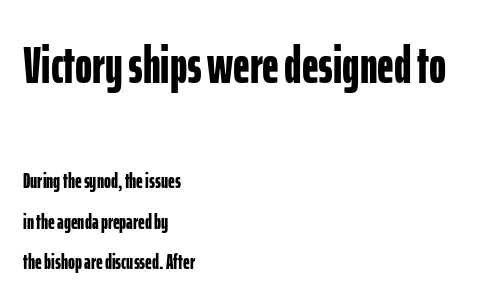
{"serif": "no", "italic": "no", "bold": "yes", "weight": "bold", "width": "condensed", "stroke_contrast": "low", "x_height": "medium", "monospaced": "no", "underline": "no", "align": "left", "line_spacing": "loose", "line_spacing_ratio": 1.92, "letter_spacing": "normal", "letter_spacing_em": 0.0, "larger_block": "first", "size_ratio": 2.48, "glyph_px": 52}
